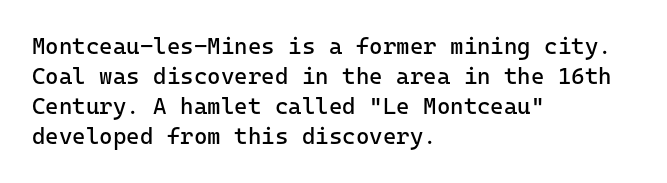
The image shows 23 px text type, upright; set left-aligned, normal line spacing (1.31x), normal letter spacing, not underlined.
